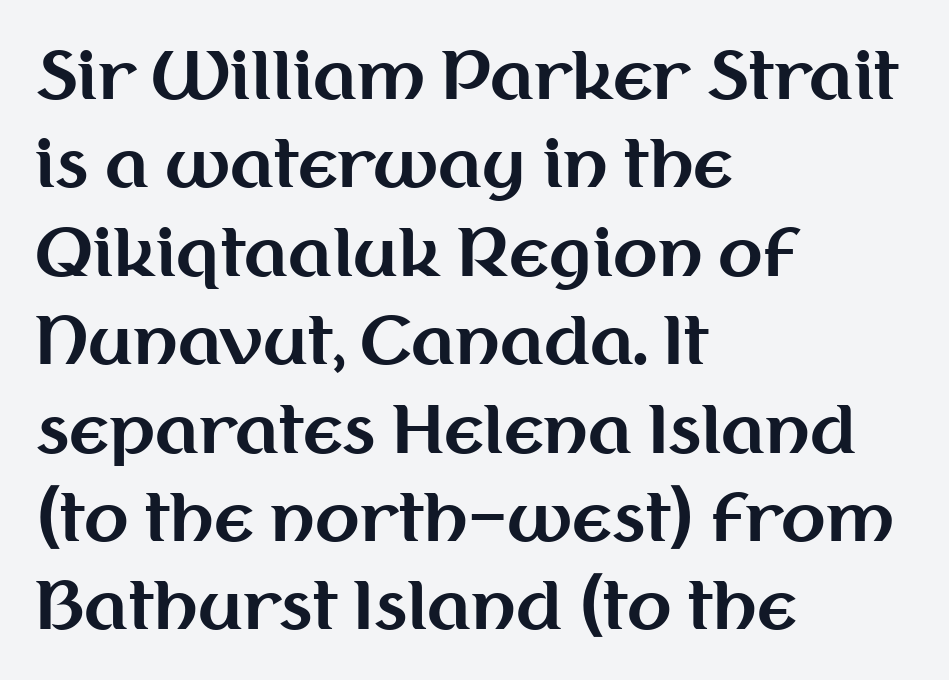
The image shows 65 px bold sans-serif type, upright; set left-aligned, normal line spacing (1.36x), normal letter spacing, not underlined; medium stroke contrast and a medium x-height.
